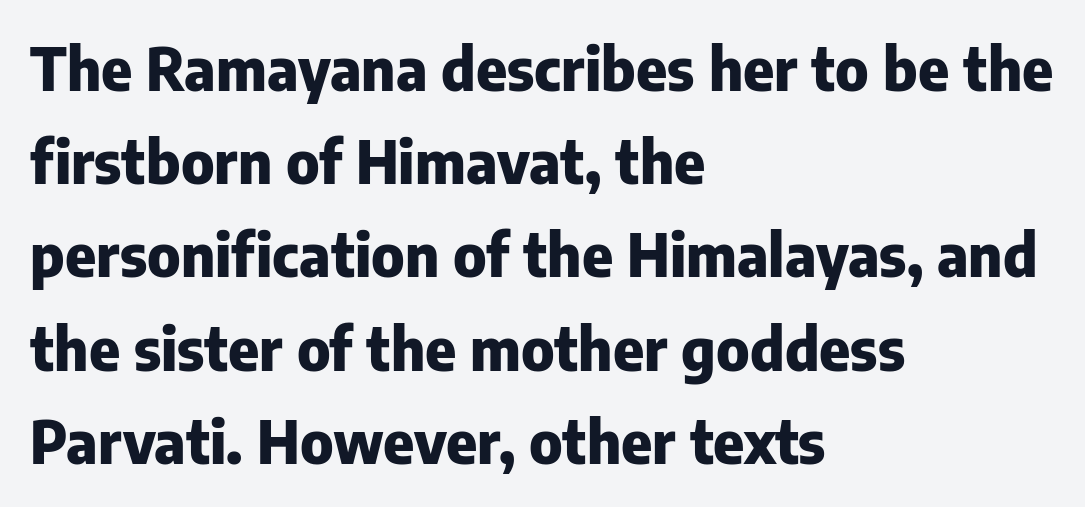
The image shows 59 px heavy sans-serif type, upright; set left-aligned, normal line spacing (1.58x), normal letter spacing, not underlined; low stroke contrast and a medium x-height.
